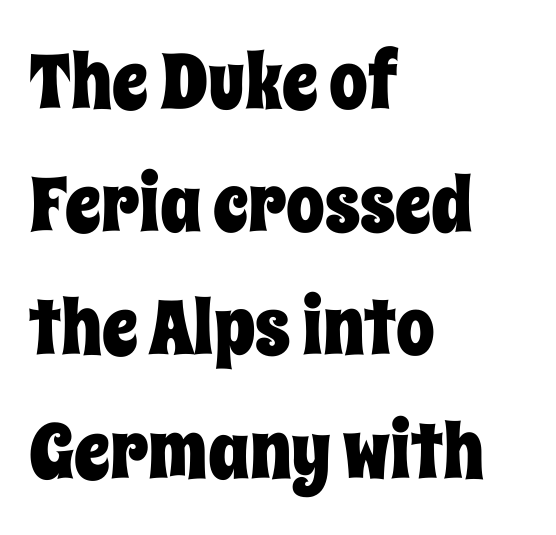
The leading is moderate, giving the passage an even texture. Looks like regular typesetting: each glyph gets only the width it needs. In terms of letterspacing, this is plain default setting. Descenders are the only things crossing below the line.
